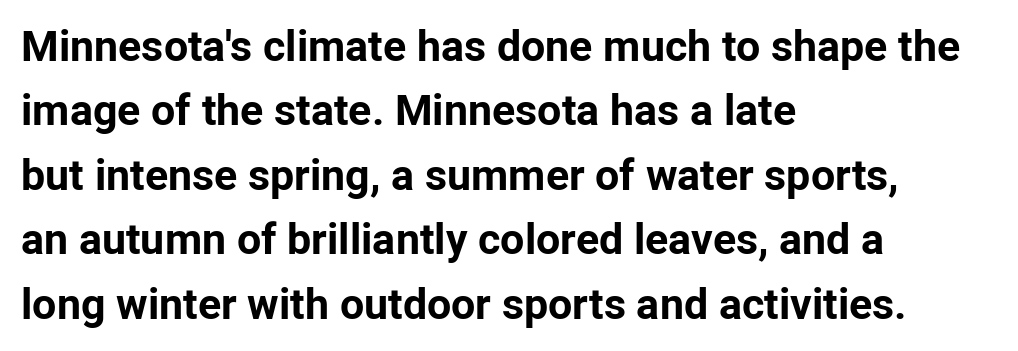
The image shows 43 px bold sans-serif type, upright; set left-aligned, normal line spacing (1.5x), normal letter spacing, not underlined; low stroke contrast and a medium x-height.
